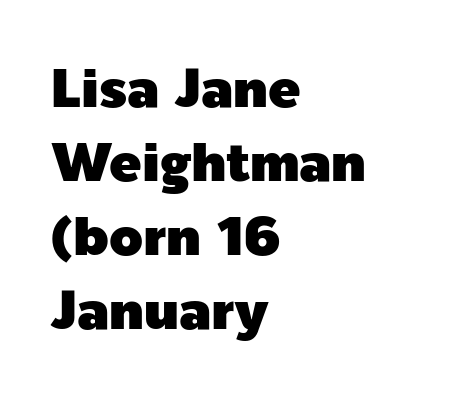
Q: Is the text italic (slanted)? A: No, it is upright.
Q: Is the typeface a serif or a sans-serif typeface? A: Sans-serif.
Q: Is the text underlined? A: No.
Q: How is the paragraph aligned? A: Left-aligned.
Q: Is the spacing between letters normal or unusually wide? A: Normal.
Q: Is the spacing between lines tight, normal or loose? A: Normal.
Q: Width (condensed, normal, or wide)? A: Normal.
Q: x-height? A: Medium.
Q: Monospaced? A: No.
